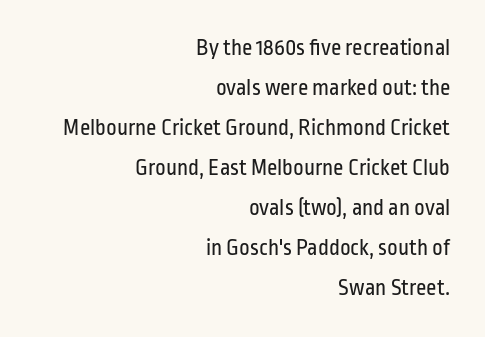
The image shows 23 px text type, upright; set right-aligned, line spacing 1.74x, normal letter spacing, not underlined.
